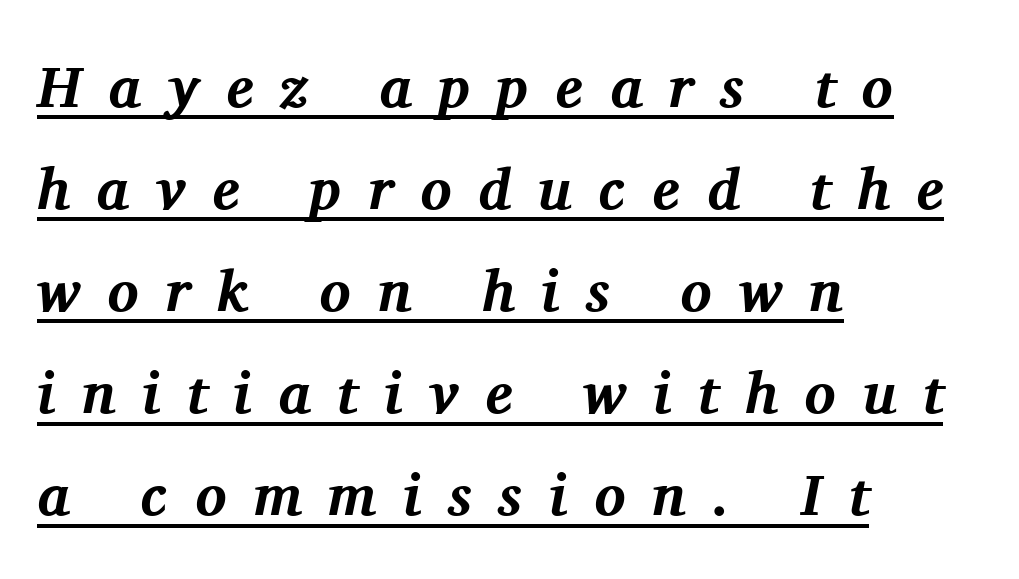
{"serif": "yes", "italic": "yes", "lean": "right", "slant_degrees": 11, "bold": "yes", "weight": "bold", "width": "normal", "stroke_contrast": "medium", "x_height": "medium", "monospaced": "no", "underline": "yes", "align": "left", "line_spacing_ratio": 1.76, "letter_spacing": "wide", "letter_spacing_em": 0.46, "glyph_px": 58}
